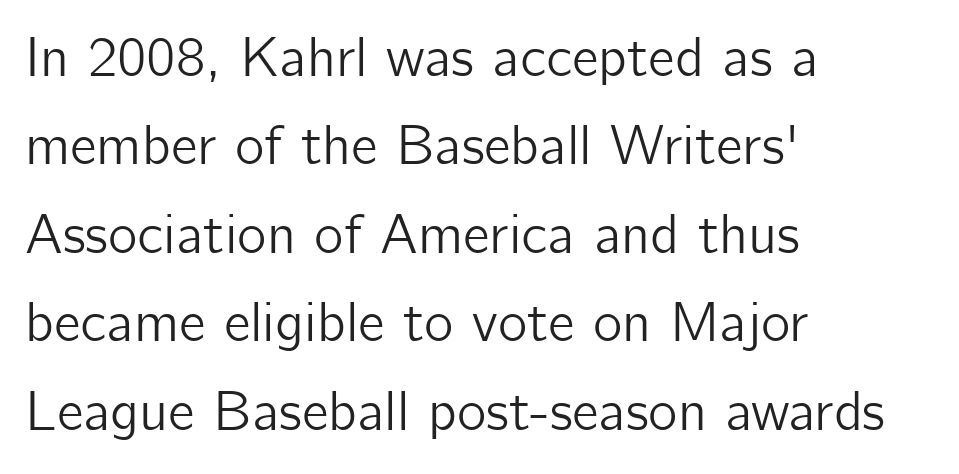
Q: Is the text italic (slanted)? A: No, it is upright.
Q: Is the typeface a serif or a sans-serif typeface? A: Sans-serif.
Q: Is the text underlined? A: No.
Q: How is the paragraph aligned? A: Left-aligned.
Q: Is the spacing between letters normal or unusually wide? A: Normal.
Q: Is the spacing between lines tight, normal or loose? A: Normal.
Q: Width (condensed, normal, or wide)? A: Normal.
Q: Stroke contrast? A: Low.
Q: x-height? A: Medium.
Q: Monospaced? A: No.
